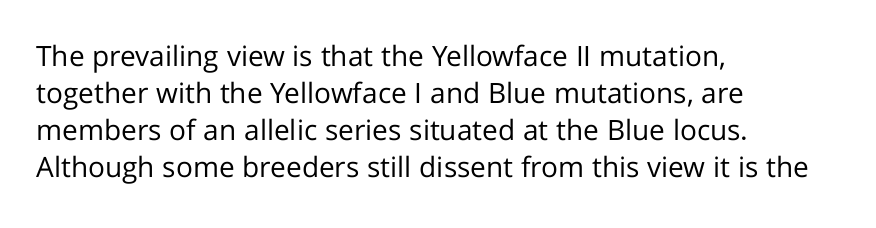
Tracking value appears to be zero — textbook default spacing. The specimen reads as upright at a glance. The passage shown is typeset with a sans-serif family. The area under the type is left untouched.
